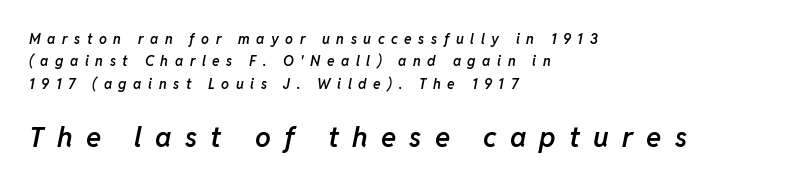
Q: Is the text bold? A: Semi-bold.
Q: Is the text italic (slanted)? A: Yes, it leans right by about 11 degrees.
Q: Is the text underlined? A: No.
Q: How is the paragraph aligned? A: Left-aligned.
Q: Is the spacing between letters normal or unusually wide? A: Unusually wide.
Q: Is the spacing between lines tight, normal or loose? A: Normal.
Q: Which block of text is set in a larger size, the first (top) or the second (bottom)? A: The second (bottom) one.
Q: Width (condensed, normal, or wide)? A: Normal.
Q: Stroke contrast? A: Low.
Q: x-height? A: Medium.
Q: Monospaced? A: No.
